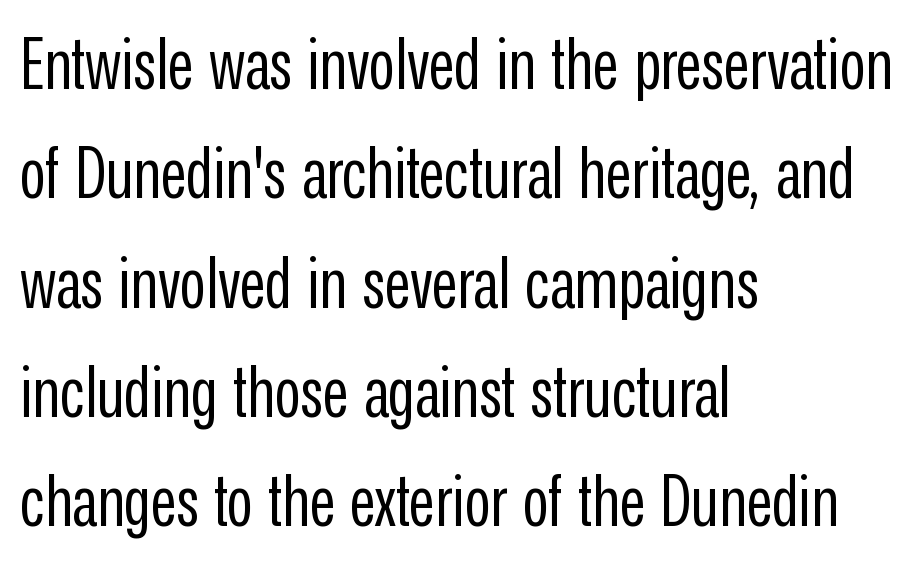
{"serif": "no", "italic": "no", "bold": "no", "weight": "regular", "width": "condensed", "stroke_contrast": "low", "x_height": "medium", "monospaced": "no", "underline": "no", "align": "left", "line_spacing": "normal", "line_spacing_ratio": 1.54, "letter_spacing": "normal", "letter_spacing_em": 0.0, "glyph_px": 71}
